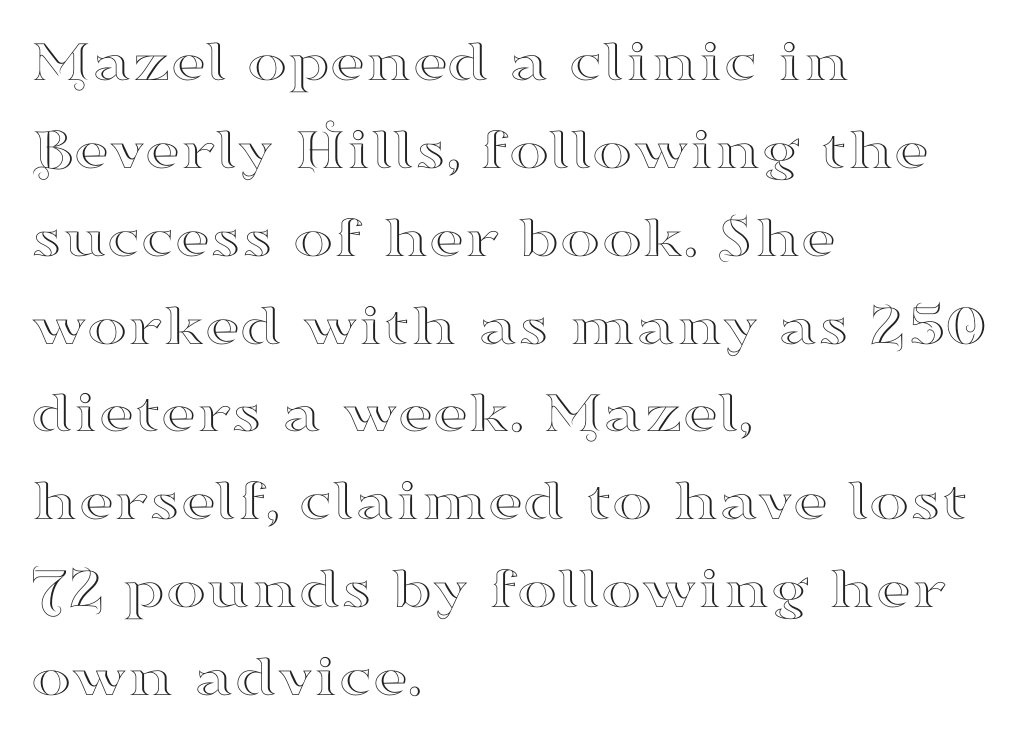
Horizontally, the lines are justified to the leading edge only. Ordinary non-slanted type is in use. Each letter keeps its own natural width here, so spacing adapts to shape. Has an underline been added? It has not. Interline gaps are of average width in this sample.
